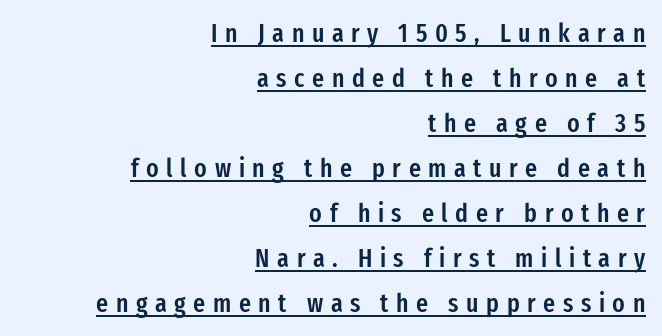
Check the space under the baseline: a stroke is drawn there. This is roman type, the default non-slanted kind. Loose tracking; the words dissolve into strings of separated letters. Is the type bold? Partly — it's a semibold, heavier than regular but not fully bold. Where is the straight margin? On the right.
